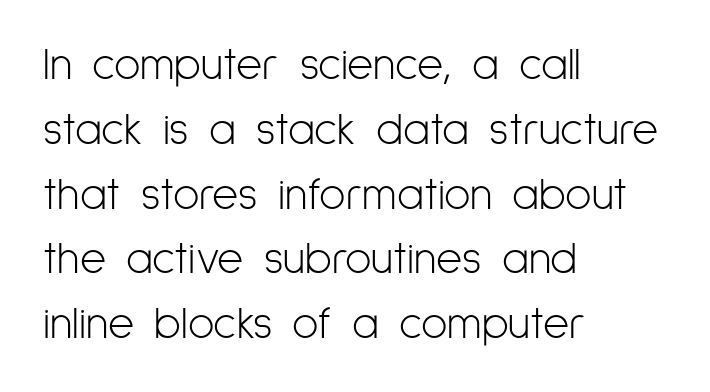
Characters remain perfectly vertical along every line. The glyphs in this specimen are sans serif. The lines in this sample share a left origin and differ only in where they stop. The area under the type is left untouched. Regular leading. Weight: in the light-to-regular range.
